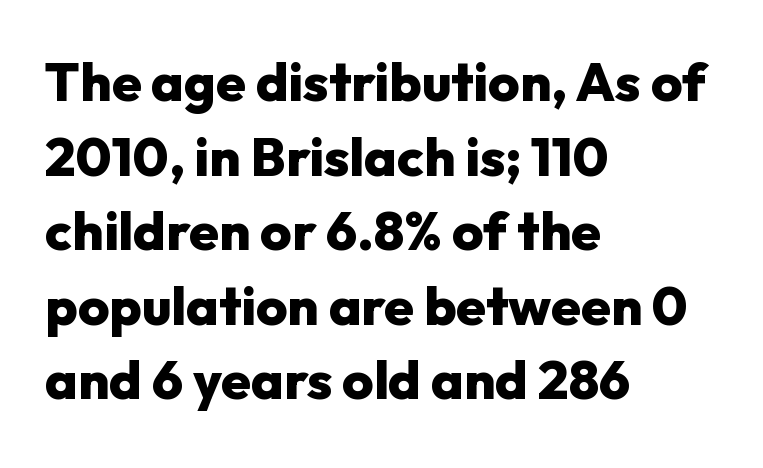
{"serif": "no", "italic": "no", "bold": "yes", "weight": "heavy", "width": "normal", "stroke_contrast": "low", "x_height": "medium", "monospaced": "no", "underline": "no", "align": "left", "line_spacing": "normal", "line_spacing_ratio": 1.38, "letter_spacing": "normal", "letter_spacing_em": 0.0, "glyph_px": 54}
